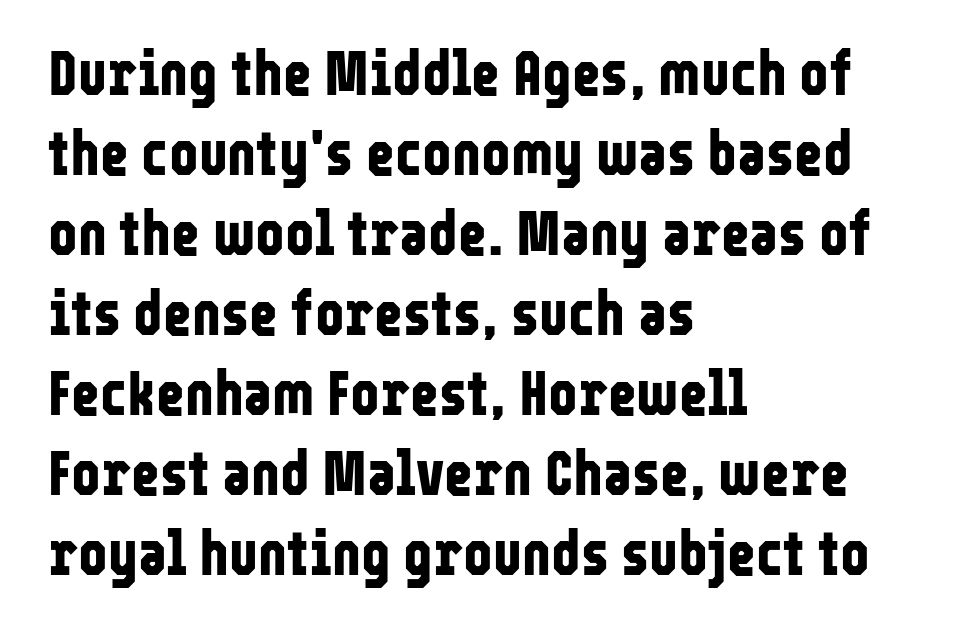
{"serif": "no", "italic": "no", "bold": "yes", "weight": "bold", "width": "condensed", "stroke_contrast": "low", "x_height": "medium", "monospaced": "no", "underline": "no", "align": "left", "line_spacing": "normal", "line_spacing_ratio": 1.29, "letter_spacing": "normal", "letter_spacing_em": 0.0, "glyph_px": 62}
